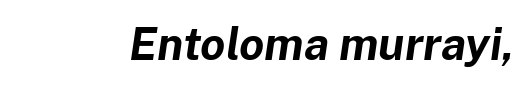
Q: Is the text bold? A: Yes.
Q: Is the text italic (slanted)? A: Yes, it leans right by about 8 degrees.
Q: Is the text underlined? A: No.
Q: Is the spacing between letters normal or unusually wide? A: Normal.
Q: Width (condensed, normal, or wide)? A: Normal.
Q: Stroke contrast? A: Low.
Q: x-height? A: Medium.
Q: Monospaced? A: No.
